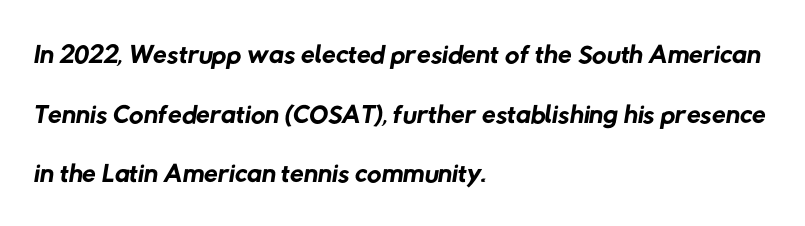
{"serif": "no", "bold": "no", "weight": "regular", "width": "normal", "stroke_contrast": "low", "x_height": "medium", "monospaced": "no", "underline": "no", "align": "left", "line_spacing": "normal", "line_spacing_ratio": 1.49, "letter_spacing": "normal", "letter_spacing_em": 0.0, "glyph_px": 40}
